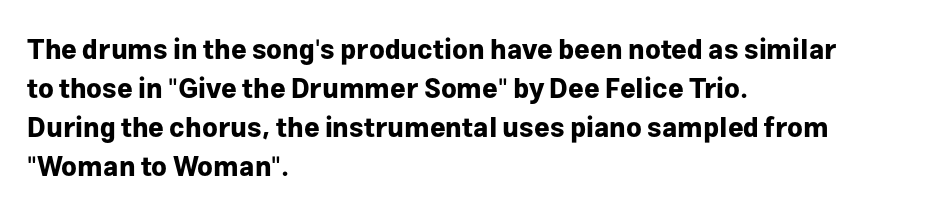
The image shows 27 px bold type, upright; set left-aligned, normal line spacing (1.45x), normal letter spacing, not underlined.
